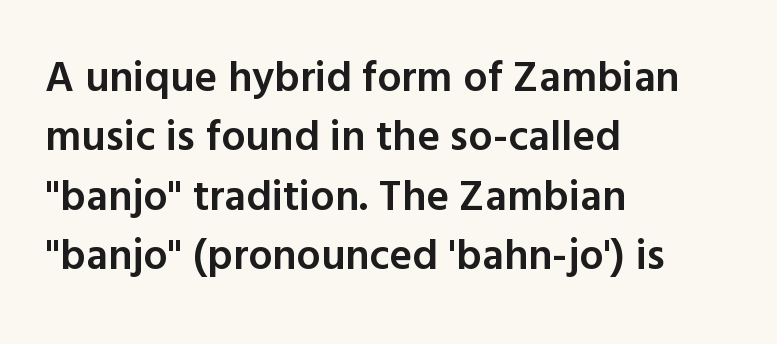
Q: Is the text bold? A: Semi-bold.
Q: Is the text italic (slanted)? A: No, it is upright.
Q: Is the typeface a serif or a sans-serif typeface? A: Sans-serif.
Q: Is the text underlined? A: No.
Q: How is the paragraph aligned? A: Left-aligned.
Q: Is the spacing between letters normal or unusually wide? A: Normal.
Q: Is the spacing between lines tight, normal or loose? A: Normal.
Q: Width (condensed, normal, or wide)? A: Normal.
Q: x-height? A: Medium.
Q: Monospaced? A: No.
